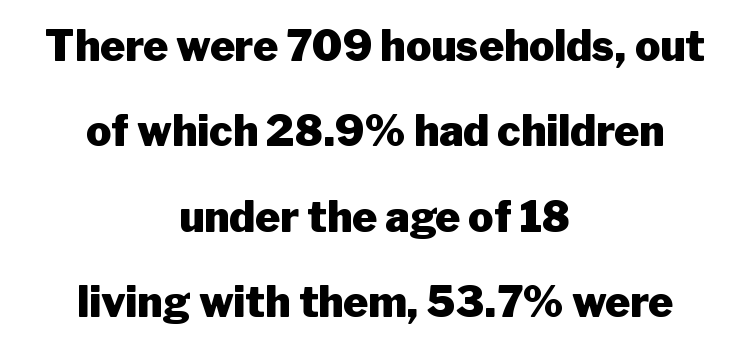
{"serif": "no", "italic": "no", "bold": "yes", "weight": "heavy", "width": "normal", "stroke_contrast": "low", "x_height": "medium", "monospaced": "no", "underline": "no", "align": "center", "line_spacing": "loose", "line_spacing_ratio": 2.03, "letter_spacing": "normal", "letter_spacing_em": 0.0, "glyph_px": 42}
